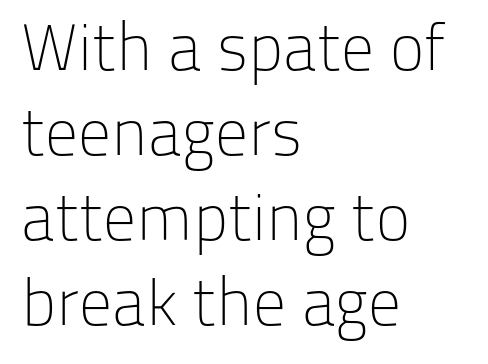
Q: Is the text bold? A: No.
Q: Is the text italic (slanted)? A: No, it is upright.
Q: Is the typeface a serif or a sans-serif typeface? A: Sans-serif.
Q: Is the text underlined? A: No.
Q: How is the paragraph aligned? A: Left-aligned.
Q: Is the spacing between letters normal or unusually wide? A: Normal.
Q: Is the spacing between lines tight, normal or loose? A: Normal.
Q: Width (condensed, normal, or wide)? A: Normal.
Q: Stroke contrast? A: Low.
Q: x-height? A: Medium.
Q: Monospaced? A: No.
